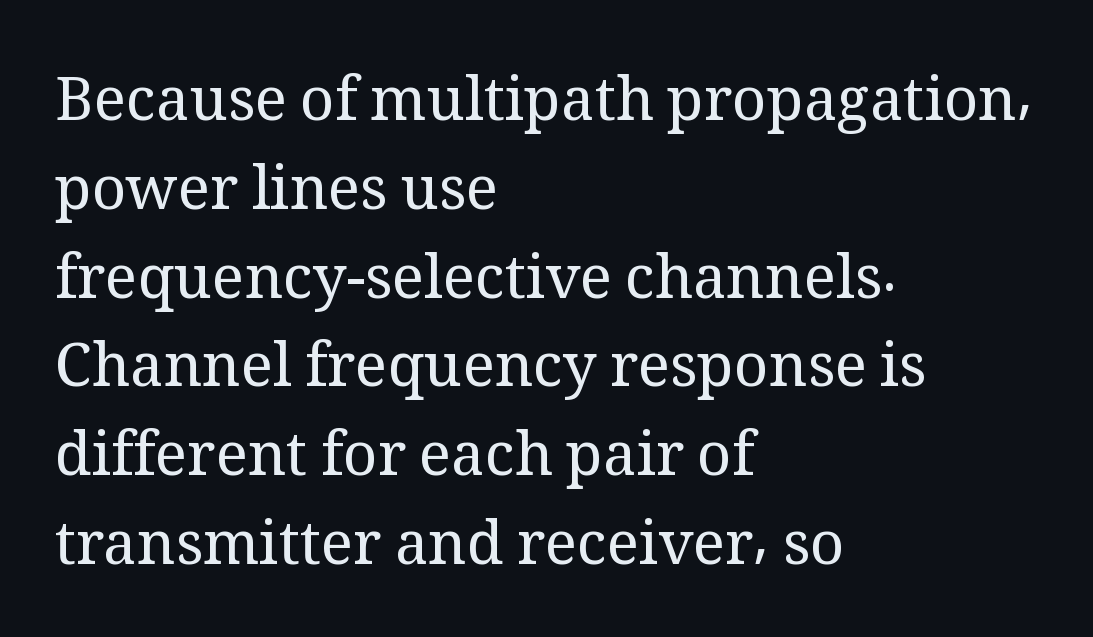
{"serif": "yes", "italic": "no", "bold": "no", "weight": "regular", "width": "normal", "stroke_contrast": "medium", "x_height": "medium", "monospaced": "no", "underline": "no", "align": "left", "line_spacing": "normal", "line_spacing_ratio": 1.48, "letter_spacing": "normal", "letter_spacing_em": 0.0, "glyph_px": 60}
